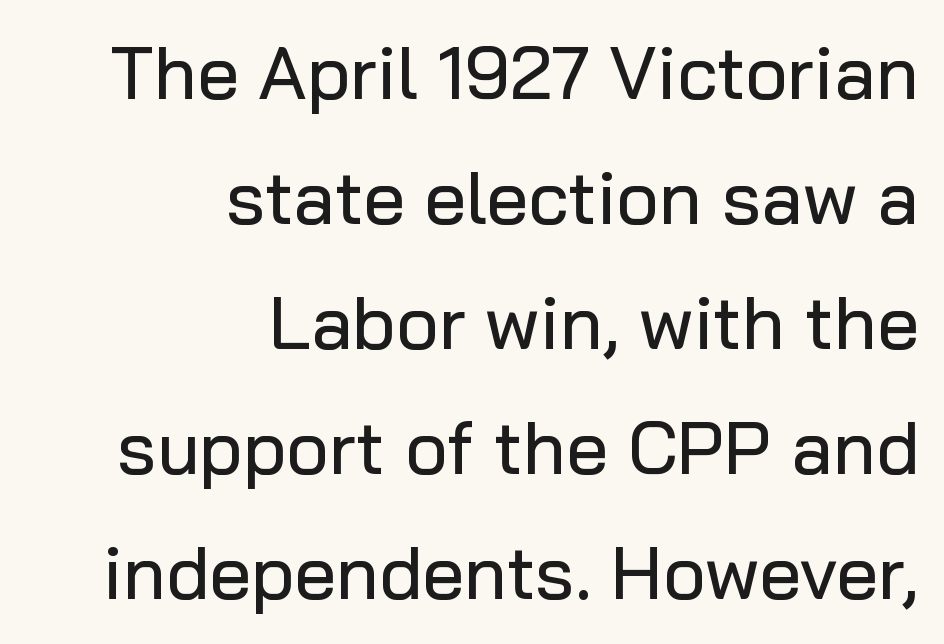
Characters follow at the spacing the type designer built in. Rows of type keep a routine distance in the vertical direction. Glance below the letters and you will spot only blank space. In CSS terms this would be text-align: right. You can tell it's not italic because the verticals are truly vertical.
